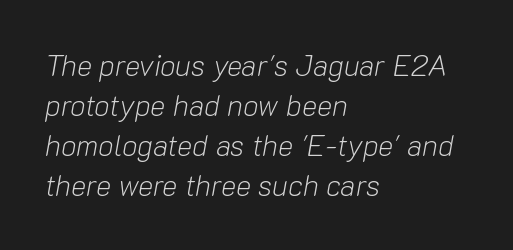
{"italic": "yes", "lean": "right", "slant_degrees": 10, "bold": "no", "weight": "light", "width": "normal", "stroke_contrast": "low", "x_height": "medium", "monospaced": "no", "underline": "no", "align": "left", "line_spacing": "normal", "line_spacing_ratio": 1.38, "letter_spacing": "normal", "letter_spacing_em": 0.0, "glyph_px": 29}
